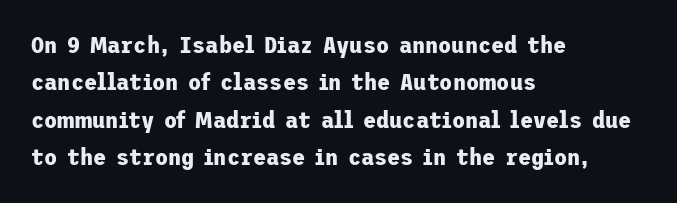
Underline: absent. Strokes here are thick enough to call this a true bold. This block has exactly the height ordinary leading produces. Standard letterfit; no display-style spreading of the glyphs. The lines are quadded left.
